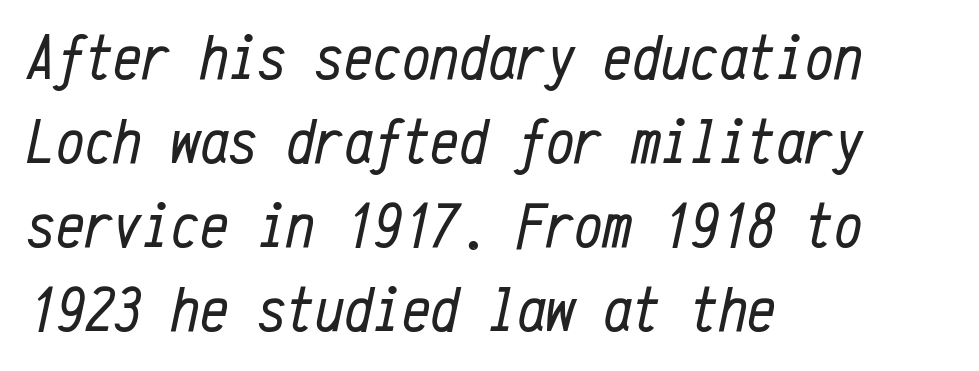
Q: Is the text bold? A: No.
Q: Is the text italic (slanted)? A: Yes, it leans right by about 12 degrees.
Q: Is the text underlined? A: No.
Q: How is the paragraph aligned? A: Left-aligned.
Q: Is the spacing between letters normal or unusually wide? A: Normal.
Q: Is the spacing between lines tight, normal or loose? A: Normal.
Q: Width (condensed, normal, or wide)? A: Condensed.
Q: Stroke contrast? A: Low.
Q: x-height? A: Medium.
Q: Monospaced? A: Yes.
